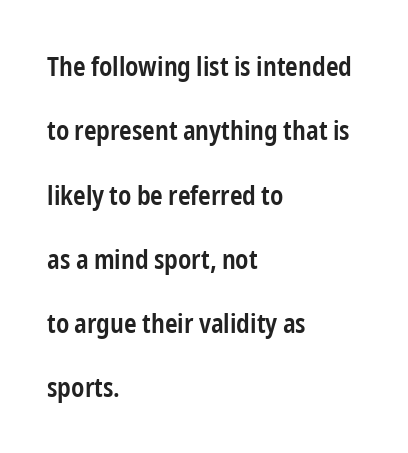
{"italic": "no", "bold": "semi", "underline": "no", "align": "left", "line_spacing": "loose", "line_spacing_ratio": 2.38, "letter_spacing": "normal", "letter_spacing_em": 0.0, "glyph_px": 27}
